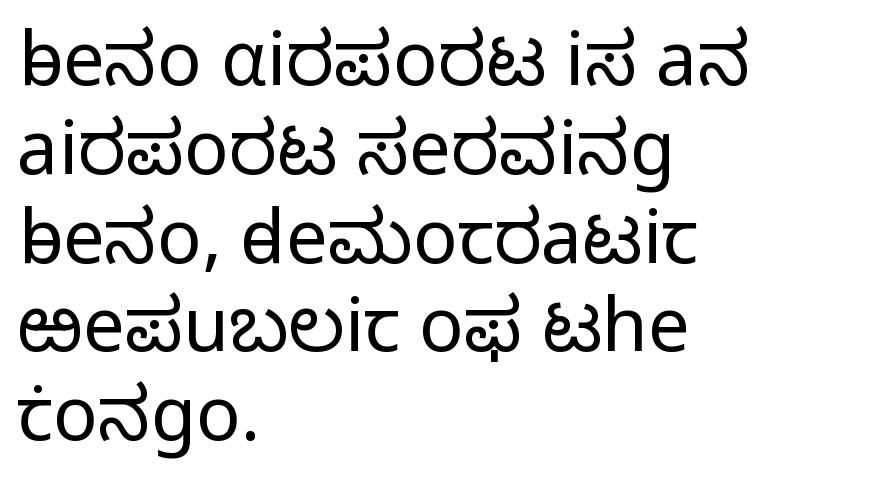
Caption: face not bold, strokes unweighted. The typesetter chose a ragged-right arrangement here. Unmarked baselines from the first word to the last. No feet cap the strokes, marking this as sans-serif type. Character widths vary here, with narrow letters taking less room than wide ones. Quick note: not italic, upright.
